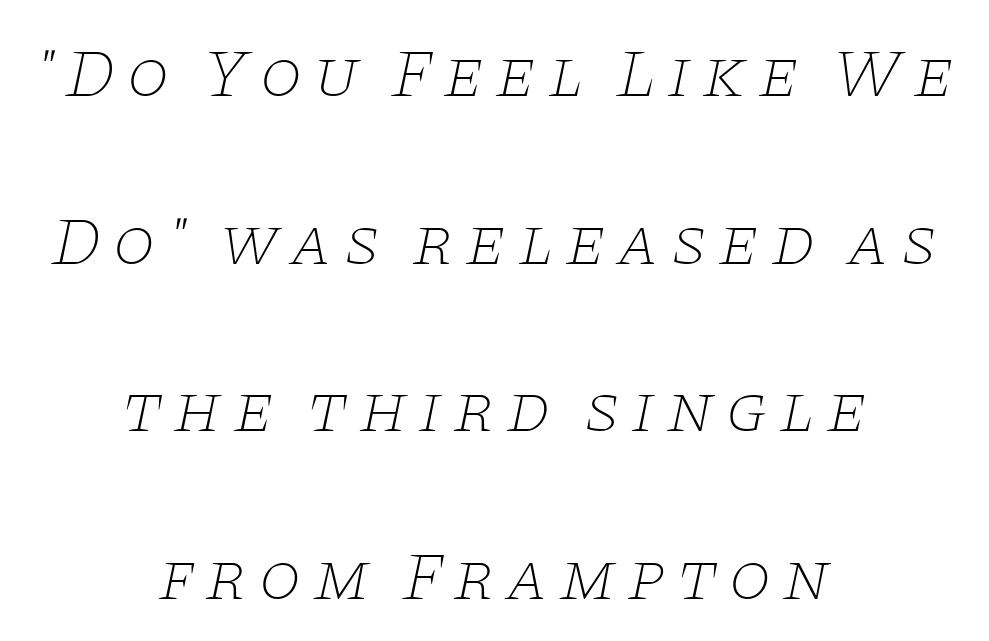
Q: Is the text bold? A: No.
Q: Is the text italic (slanted)? A: Yes, it leans right by about 11 degrees.
Q: Is the typeface a serif or a sans-serif typeface? A: Serif.
Q: Is the text underlined? A: No.
Q: How is the paragraph aligned? A: Centered.
Q: Is the spacing between lines tight, normal or loose? A: Loose.
Q: Width (condensed, normal, or wide)? A: Wide.
Q: Stroke contrast? A: Low.
Q: x-height? A: Large.
Q: Monospaced? A: No.
